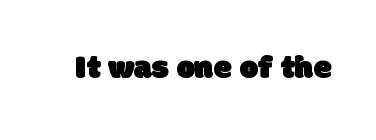
Only glyphs here, with clear space below each row. Letter spacing: default. Letterform terminals end flat and unadorned throughout the passage. These lines are rendered in a variable-pitch font.
